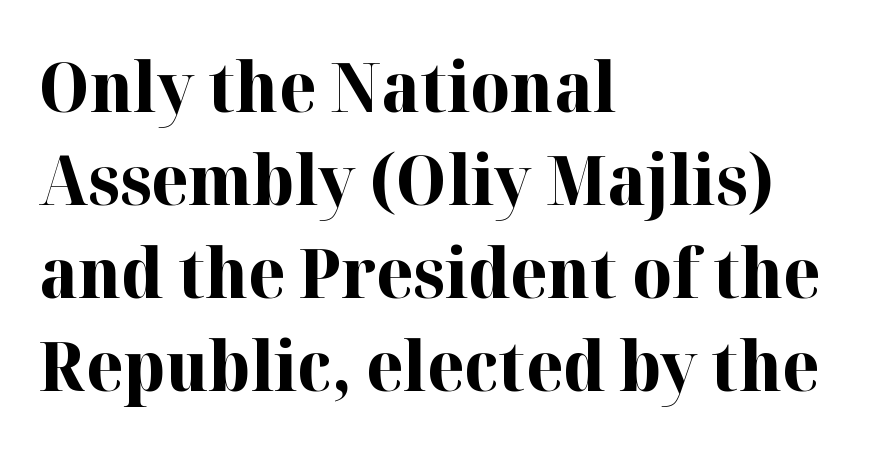
The image shows 68 px bold serif type, upright; set left-aligned, normal line spacing (1.37x), normal letter spacing, not underlined; high stroke contrast and a medium x-height.
